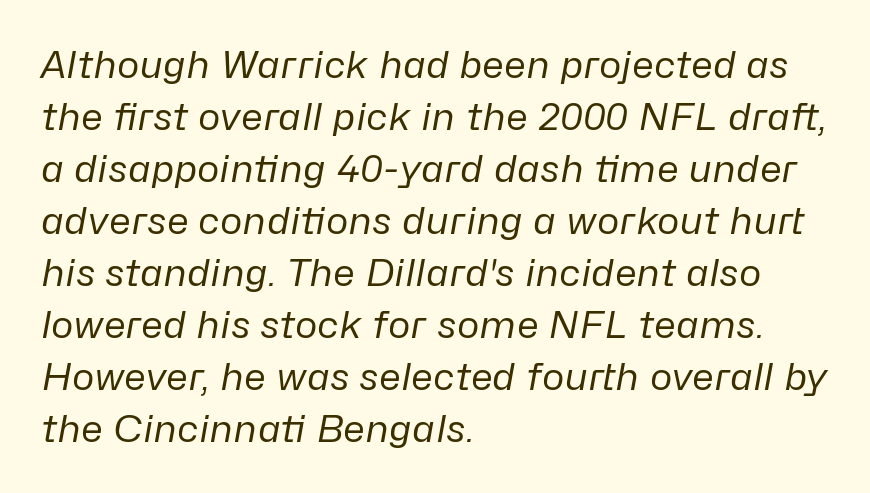
The weight tops out at a normal text grade. The ragged edge is on the right, which tells us the setting is flush left. Glyph-to-glyph distance matches everyday printed text. The foot of each line stays bare and open. This sample has the flowing, uneven cadence of proportional lettering. A typesetter would mark this as italic.
